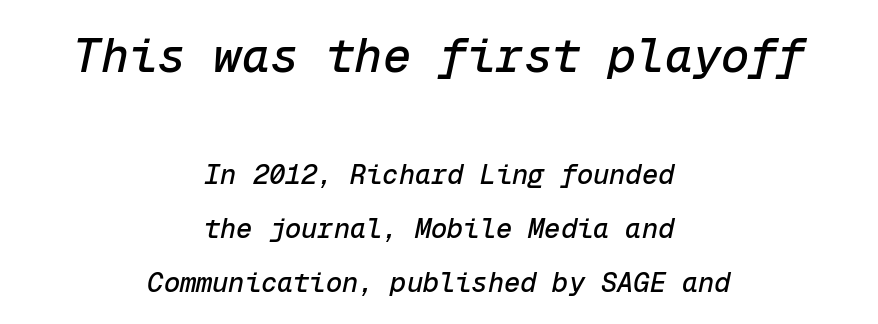
Q: Is the text italic (slanted)? A: Yes, it leans right by about 12 degrees.
Q: Is the text underlined? A: No.
Q: How is the paragraph aligned? A: Centered.
Q: Is the spacing between letters normal or unusually wide? A: Normal.
Q: Is the spacing between lines tight, normal or loose? A: Loose.
Q: Which block of text is set in a larger size, the first (top) or the second (bottom)? A: The first (top) one.
Q: Width (condensed, normal, or wide)? A: Normal.
Q: Stroke contrast? A: Low.
Q: x-height? A: Medium.
Q: Monospaced? A: Yes.
